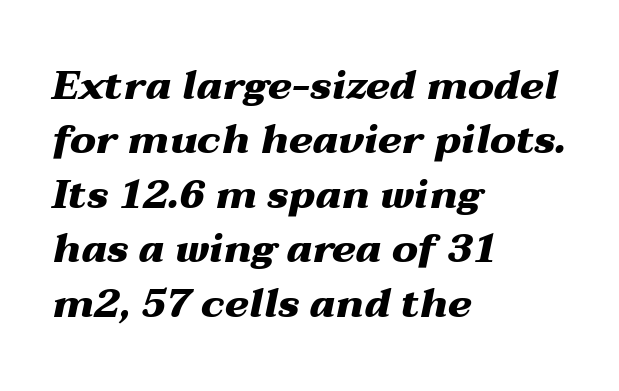
Q: Is the text bold? A: Yes.
Q: Is the text italic (slanted)? A: Yes, it leans right by about 12 degrees.
Q: Is the text underlined? A: No.
Q: How is the paragraph aligned? A: Left-aligned.
Q: Is the spacing between letters normal or unusually wide? A: Normal.
Q: Is the spacing between lines tight, normal or loose? A: Normal.
Q: Width (condensed, normal, or wide)? A: Wide.
Q: Stroke contrast? A: Medium.
Q: x-height? A: Medium.
Q: Monospaced? A: No.
